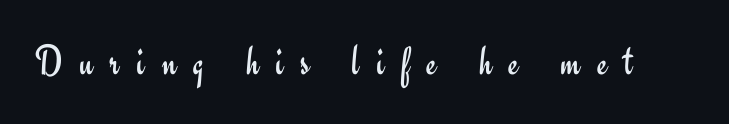
Q: Is the text bold? A: No.
Q: Is the text italic (slanted)? A: Yes.
Q: Is the typeface a serif or a sans-serif typeface? A: Sans-serif.
Q: Is the text underlined? A: No.
Q: Is the spacing between letters normal or unusually wide? A: Unusually wide.
Q: Width (condensed, normal, or wide)? A: Normal.
Q: Stroke contrast? A: Low.
Q: x-height? A: Small.
Q: Monospaced? A: No.
